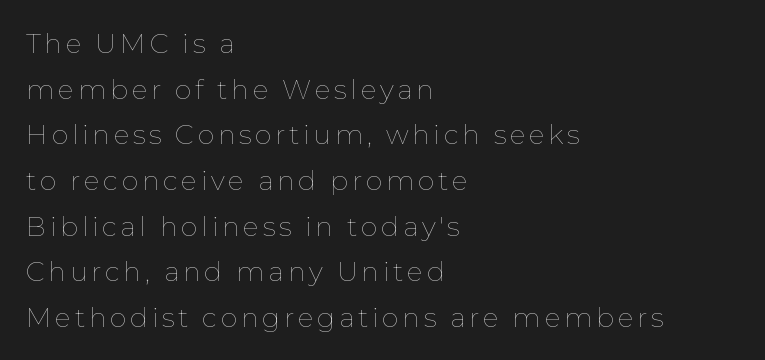
The image shows 27 px text type, upright; set left-aligned, normal line spacing (1.69x), not underlined.
